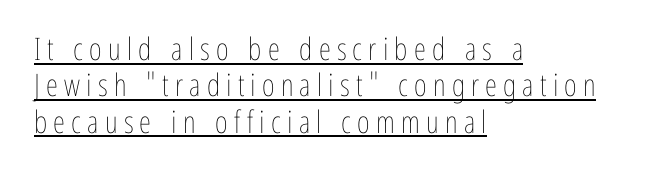
Q: Is the text bold? A: No.
Q: Is the text italic (slanted)? A: No, it is upright.
Q: Is the text underlined? A: Yes.
Q: How is the paragraph aligned? A: Left-aligned.
Q: Is the spacing between letters normal or unusually wide? A: Unusually wide.
Q: Width (condensed, normal, or wide)? A: Condensed.
Q: Stroke contrast? A: Low.
Q: x-height? A: Medium.
Q: Monospaced? A: No.
